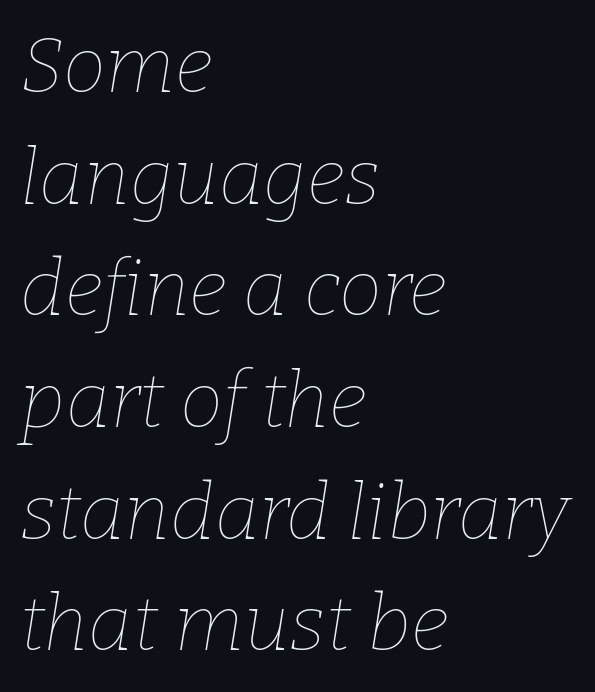
The image shows 77 px thin type, italic (leaning right); set left-aligned, normal line spacing (1.45x), normal letter spacing, not underlined; low stroke contrast and a medium x-height.
